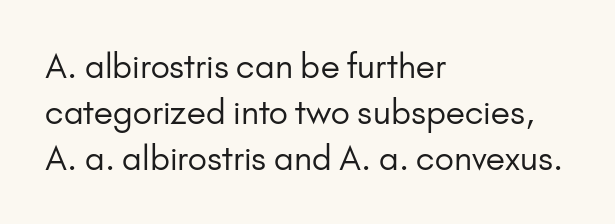
{"serif": "no", "italic": "no", "bold": "no", "weight": "regular", "width": "normal", "stroke_contrast": "low", "x_height": "small", "monospaced": "no", "underline": "no", "align": "left", "line_spacing": "normal", "line_spacing_ratio": 1.39, "letter_spacing": "normal", "letter_spacing_em": 0.0, "glyph_px": 33}
